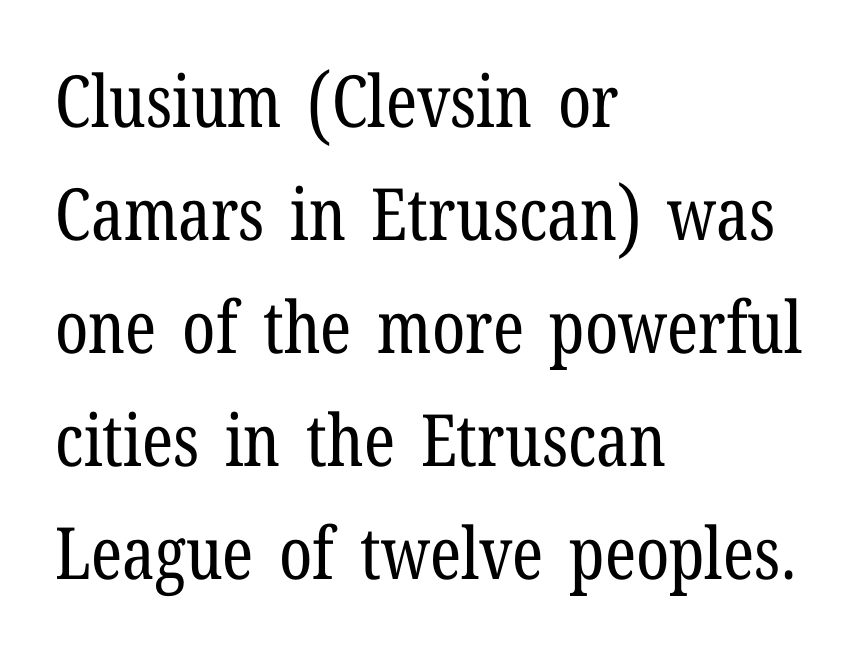
Classification — serif. Glance below the letters and you will spot only blank space. In terms of posture, this sample is upright. Nobody touched the tracking dial on this one.
